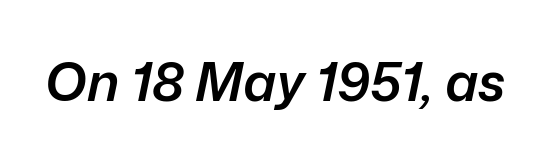
Anything drawn beneath the words? Only blank space. Do the characters align in a grid? No, the font is proportional. Honestly, the letter spacing is just normal — you wouldn't notice it. You can tell it's italic because the verticals aren't actually vertical. Students, this is semibold: more ink than regular, less than bold.
